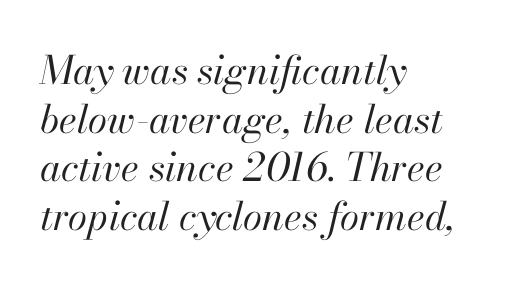
{"italic": "yes", "lean": "right", "slant_degrees": 13, "bold": "no", "weight": "regular", "width": "normal", "stroke_contrast": "high", "x_height": "small", "monospaced": "no", "underline": "no", "align": "left", "line_spacing": "normal", "line_spacing_ratio": 1.25, "letter_spacing": "normal", "letter_spacing_em": 0.0, "glyph_px": 39}
